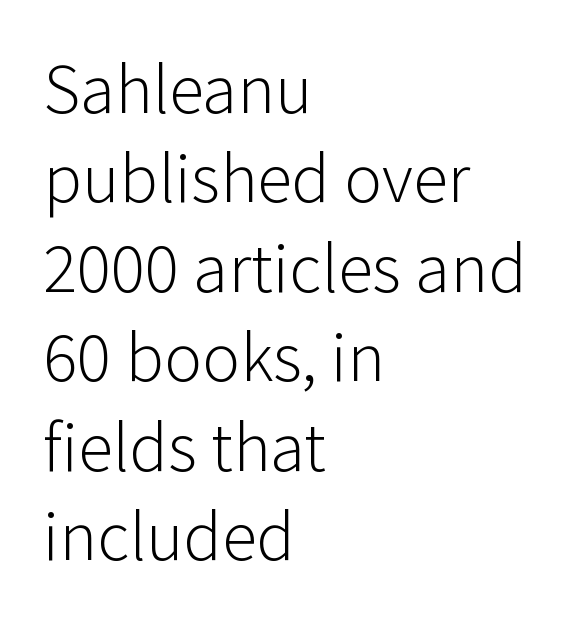
This sample uses an upright cut, with every glyph sitting square on the baseline. The passage shown is typed in a proportional face where columns would drift. This sample uses a sans-serif face. Type without underlining. All the whitespace from short lines collects on the right.
